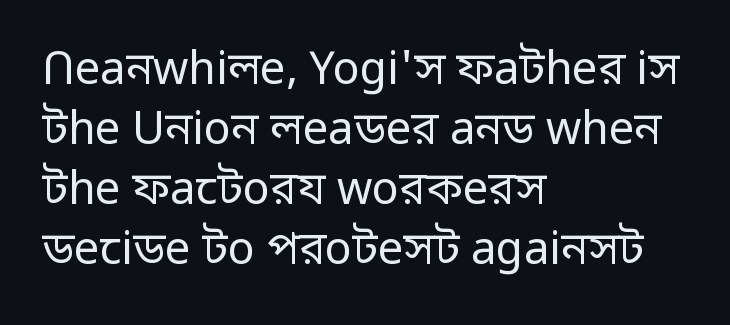
Is the stroke heavy? The answer is a plain regular-or-lighter. Plain, unruled lines of type. A normal amount of white space separates one row of letters from the next. When letters stand straight like this, we call the style roman or upright. Note the varied advance widths — an 'i' is clearly narrower than an 'm'. Line beginnings align vertically; line endings do not.
